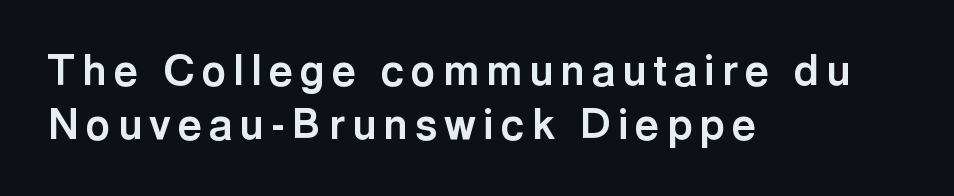
Q: Is the text bold? A: Yes.
Q: Is the text italic (slanted)? A: No, it is upright.
Q: Is the typeface a serif or a sans-serif typeface? A: Sans-serif.
Q: Is the text underlined? A: No.
Q: How is the paragraph aligned? A: Left-aligned.
Q: Is the spacing between lines tight, normal or loose? A: Normal.
Q: Width (condensed, normal, or wide)? A: Normal.
Q: x-height? A: Medium.
Q: Monospaced? A: No.
